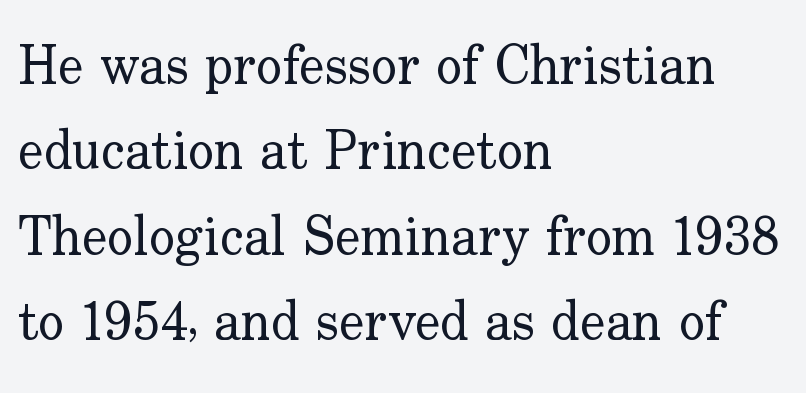
The lettering holds an erect, upright posture throughout. Spacing verdict: proportional, widths tailored to each character. Which margin do the lines hug? The left one — the right edge is uneven. Glyph-to-glyph distance matches everyday printed text. Does the leading feel generous? No, just average. Old-style or modern, the face here clearly has serifs.
